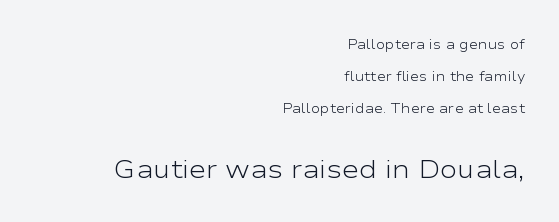
The image shows 26 px text type, upright; set right-aligned, loose line spacing (2.29x), normal letter spacing, not underlined; the second (bottom) block is 1.86x larger.
